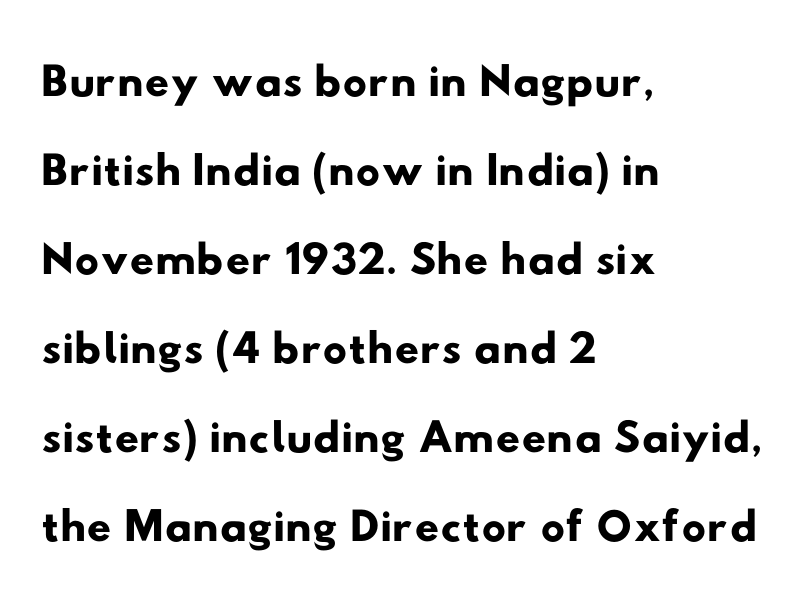
Q: Is the typeface a serif or a sans-serif typeface? A: Sans-serif.
Q: Is the text underlined? A: No.
Q: How is the paragraph aligned? A: Left-aligned.
Q: Is the spacing between letters normal or unusually wide? A: Normal.
Q: Is the spacing between lines tight, normal or loose? A: Normal.
Q: Width (condensed, normal, or wide)? A: Wide.
Q: Stroke contrast? A: Low.
Q: x-height? A: Small.
Q: Monospaced? A: No.
